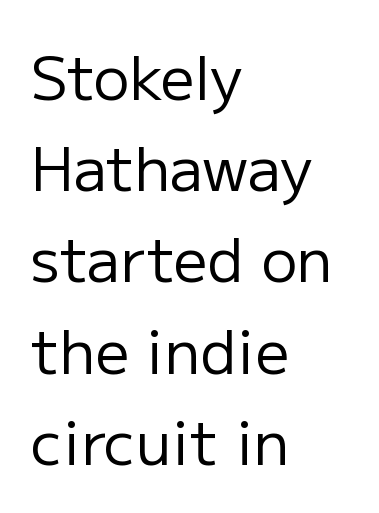
Left-aligned paragraph, ragged on the right. This rendering leaves character spacing at its baseline value. Letters have the restrained weight of plain body copy at most. Designer's note — italics off, roman on. Look at the bottom of the vertical strokes: they stop flat, with no serifs.
